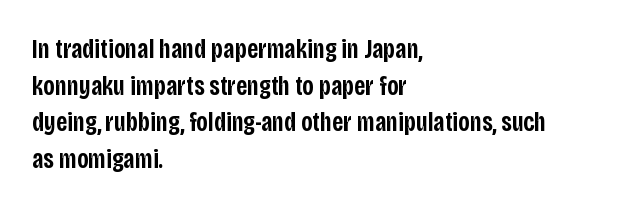
{"italic": "no", "bold": "semi", "underline": "no", "align": "left", "line_spacing": "normal", "line_spacing_ratio": 1.36, "letter_spacing": "normal", "letter_spacing_em": 0.0, "glyph_px": 27}
